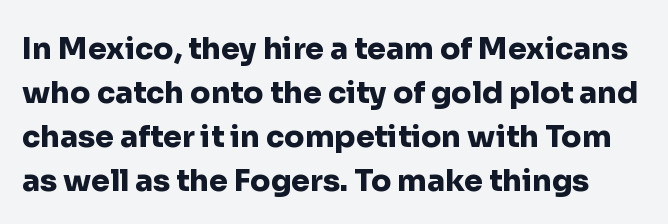
Q: Is the text bold? A: Yes.
Q: Is the text italic (slanted)? A: No, it is upright.
Q: Is the typeface a serif or a sans-serif typeface? A: Sans-serif.
Q: Is the text underlined? A: No.
Q: Is the spacing between letters normal or unusually wide? A: Normal.
Q: Is the spacing between lines tight, normal or loose? A: Normal.
Q: Width (condensed, normal, or wide)? A: Normal.
Q: Stroke contrast? A: Low.
Q: x-height? A: Medium.
Q: Monospaced? A: No.
